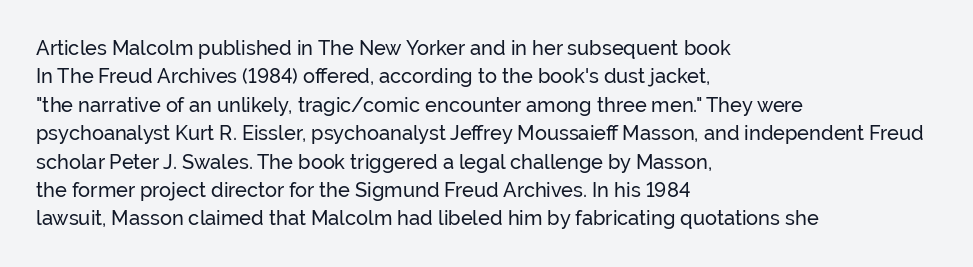
Reading down the block, your eye returns to a fixed left position each line. What stands out about the letter spacing? Nothing — it is the standard amount. The specimen reads as upright at a glance. The designer left line spacing at the default.
